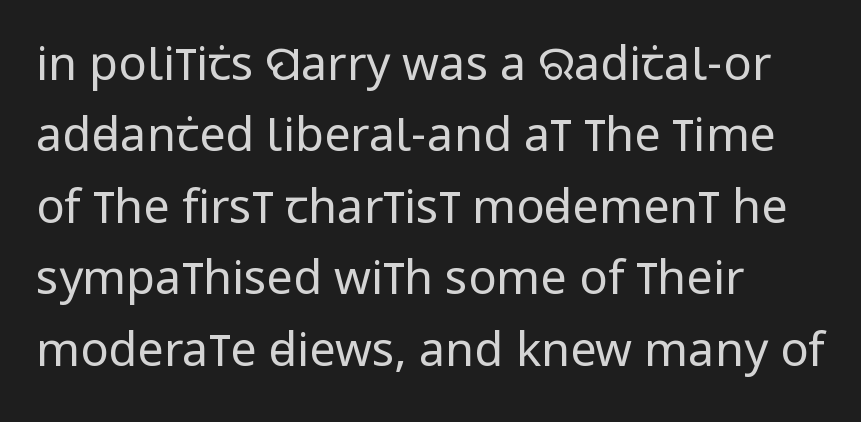
Tracking here is standard; glyphs follow each other at the usual distance. Notice how the stems are strictly vertical — no italics here. Here the designer chose a conventional face with non-uniform glyph widths. Words float on clear page, feet unadorned. Each stroke keeps to a modest, everyday thickness or less.
